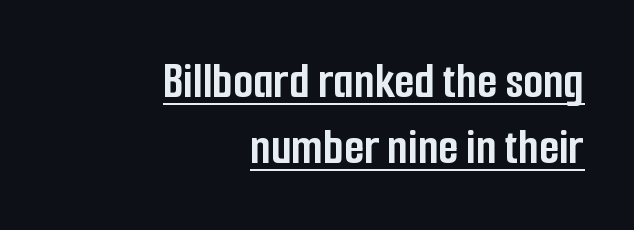
{"serif": "no", "italic": "no", "bold": "yes", "weight": "semibold", "width": "condensed", "stroke_contrast": "low", "x_height": "medium", "monospaced": "no", "underline": "yes", "align": "right", "line_spacing": "normal", "line_spacing_ratio": 1.27, "letter_spacing": "normal", "letter_spacing_em": 0.0, "glyph_px": 52}
